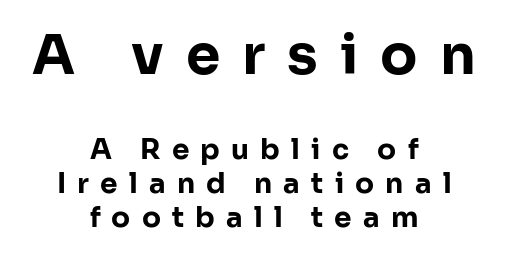
Q: Is the text bold? A: Yes.
Q: Is the text italic (slanted)? A: No, it is upright.
Q: Is the typeface a serif or a sans-serif typeface? A: Sans-serif.
Q: Is the text underlined? A: No.
Q: How is the paragraph aligned? A: Centered.
Q: Is the spacing between letters normal or unusually wide? A: Unusually wide.
Q: Which block of text is set in a larger size, the first (top) or the second (bottom)? A: The first (top) one.
Q: Width (condensed, normal, or wide)? A: Normal.
Q: Stroke contrast? A: Low.
Q: x-height? A: Medium.
Q: Monospaced? A: No.
